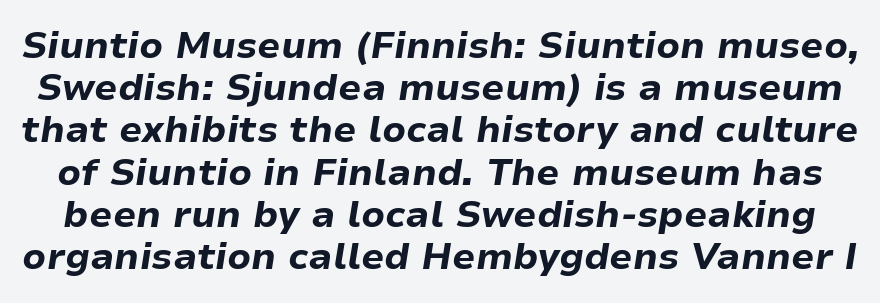
Observe the ordinary spacing: letters are neighbours, not strangers. Tall strokes in this sample are angled rather than plumb. A typesetter would call this leading minimal, almost set solid. Proportional: the letters do not fall into vertical columns.
